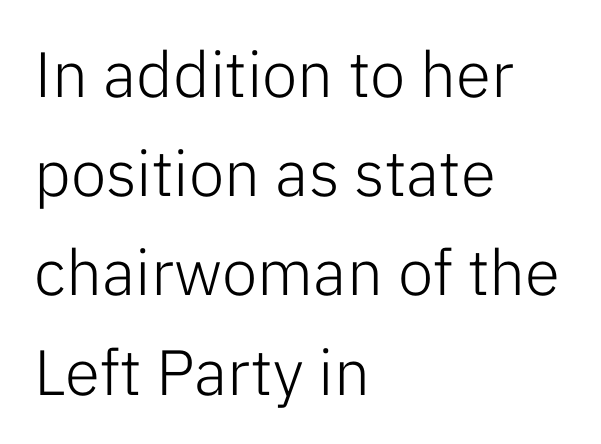
Q: Is the text bold? A: No.
Q: Is the text italic (slanted)? A: No, it is upright.
Q: Is the typeface a serif or a sans-serif typeface? A: Sans-serif.
Q: Is the text underlined? A: No.
Q: How is the paragraph aligned? A: Left-aligned.
Q: Is the spacing between letters normal or unusually wide? A: Normal.
Q: Is the spacing between lines tight, normal or loose? A: Normal.
Q: Width (condensed, normal, or wide)? A: Normal.
Q: Stroke contrast? A: Low.
Q: x-height? A: Medium.
Q: Monospaced? A: No.
